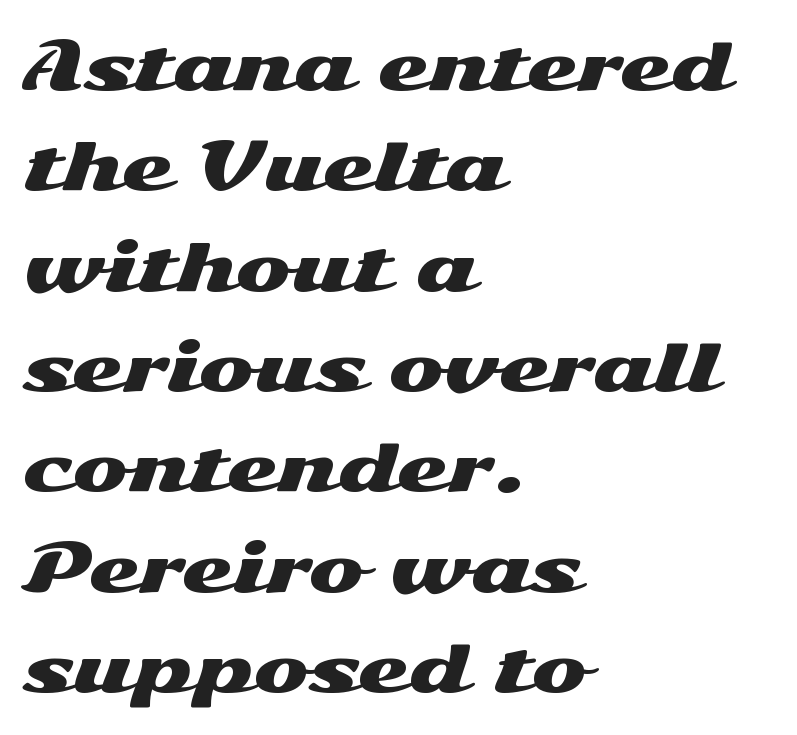
Each row of text sits above clean, open space. Observe the absence of serifs on each vertical stroke in this sample. The lines in this sample share a left origin and differ only in where they stop.
